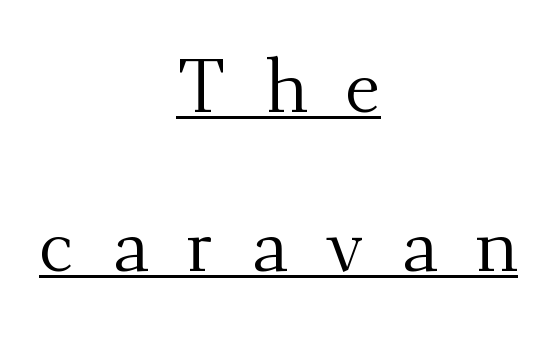
{"serif": "yes", "italic": "no", "bold": "no", "weight": "regular", "width": "normal", "stroke_contrast": "medium", "x_height": "small", "monospaced": "no", "underline": "yes", "align": "center", "line_spacing": "loose", "line_spacing_ratio": 2.12, "letter_spacing": "wide", "letter_spacing_em": 0.49, "glyph_px": 75}
